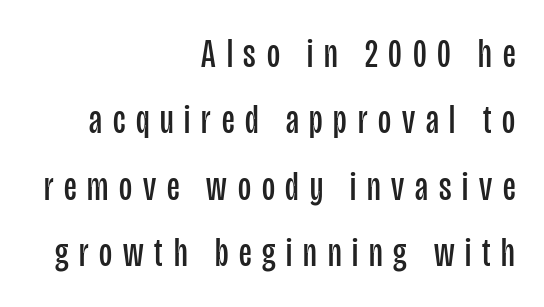
The image shows 40 px regular-weight, condensed sans-serif type, upright; set right-aligned, normal line spacing (1.66x), unusually wide letter spacing (+0.27 em), not underlined; low stroke contrast and a large x-height.
